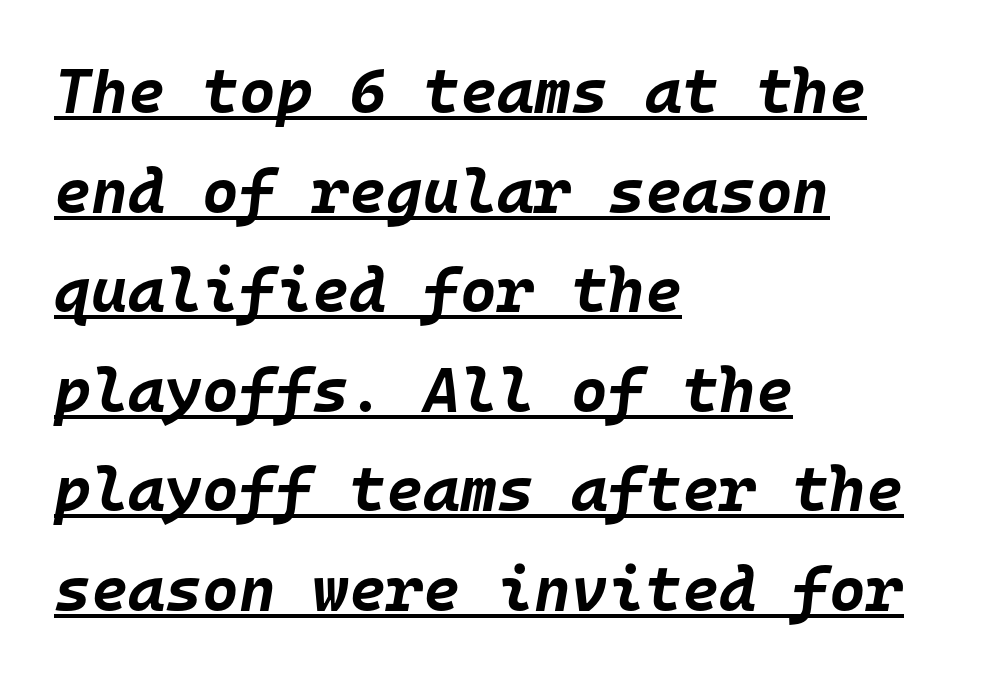
The image shows 63 px bold type, italic (leaning right), monospaced; set left-aligned, normal line spacing (1.58x), normal letter spacing, underlined; low stroke contrast and a large x-height.
